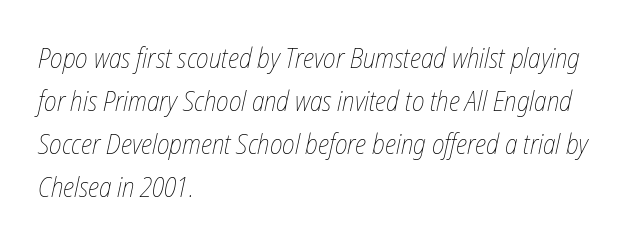
{"bold": "no", "weight": "thin", "width": "condensed", "stroke_contrast": "low", "x_height": "medium", "monospaced": "no", "underline": "no", "align": "left", "line_spacing": "normal", "line_spacing_ratio": 1.54, "letter_spacing": "normal", "letter_spacing_em": 0.0, "glyph_px": 28}
